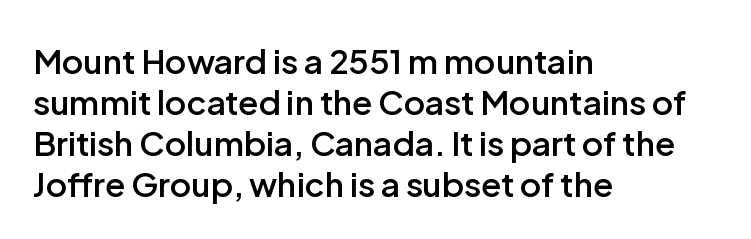
{"serif": "no", "italic": "no", "bold": "semi", "weight": "semibold", "width": "normal", "stroke_contrast": "low", "x_height": "medium", "monospaced": "no", "underline": "no", "align": "left", "line_spacing_ratio": 1.24, "letter_spacing": "normal", "letter_spacing_em": 0.0, "glyph_px": 33}
